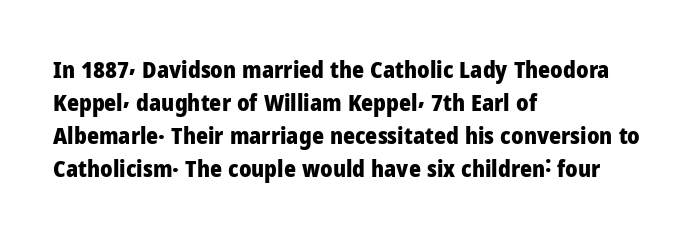
{"italic": "no", "bold": "yes", "underline": "no", "align": "left", "line_spacing": "normal", "line_spacing_ratio": 1.44, "letter_spacing": "normal", "letter_spacing_em": 0.0, "glyph_px": 23}
